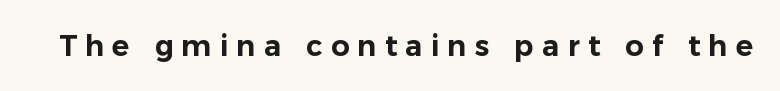
The glyphs are unaccompanied by any horizontal stroke below them. A typesetter would label this face a sans. The face used here is rendered with a markedly widened letterfit. Character widths vary here, with narrow letters taking less room than wide ones. It's the straight-up-and-down kind of type.
